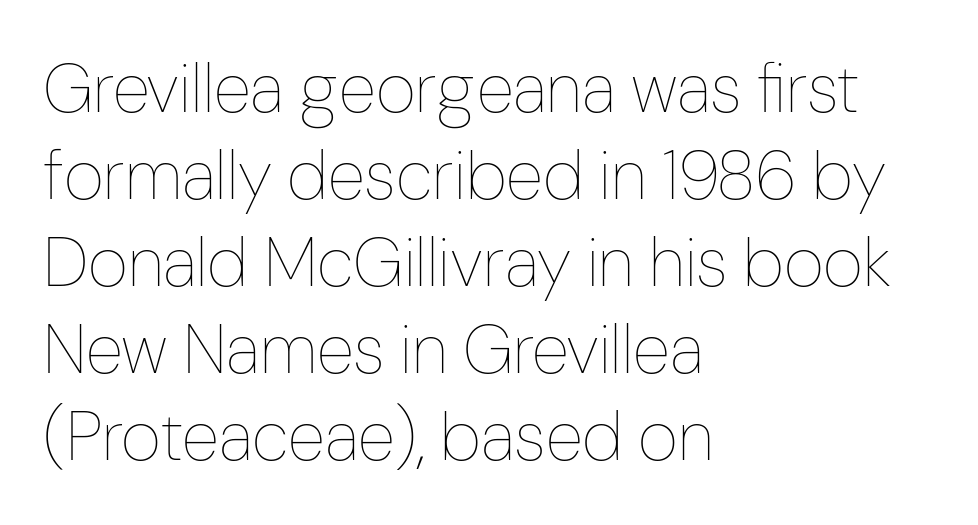
The image shows 69 px thin, condensed type, upright; set left-aligned, normal line spacing (1.26x), normal letter spacing, not underlined; low stroke contrast and a medium x-height.
